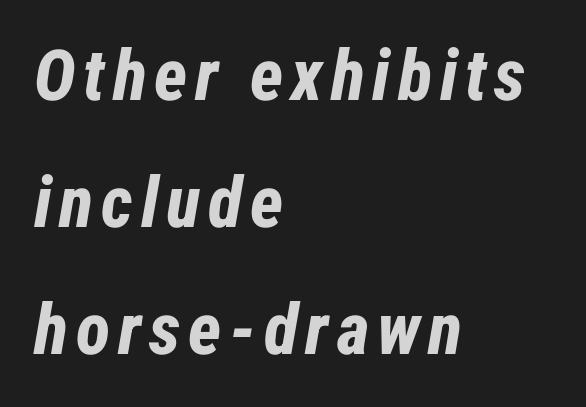
{"italic": "yes", "lean": "right", "slant_degrees": 12, "bold": "yes", "weight": "bold", "width": "condensed", "stroke_contrast": "low", "x_height": "medium", "monospaced": "no", "underline": "no", "align": "left", "line_spacing_ratio": 1.79, "glyph_px": 71}
